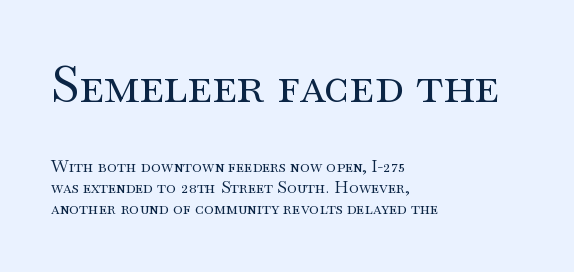
Q: Is the text bold? A: No.
Q: Is the text italic (slanted)? A: No, it is upright.
Q: Is the typeface a serif or a sans-serif typeface? A: Serif.
Q: Is the text underlined? A: No.
Q: How is the paragraph aligned? A: Left-aligned.
Q: Is the spacing between letters normal or unusually wide? A: Normal.
Q: Which block of text is set in a larger size, the first (top) or the second (bottom)? A: The first (top) one.
Q: Width (condensed, normal, or wide)? A: Wide.
Q: Stroke contrast? A: Medium.
Q: x-height? A: Small.
Q: Monospaced? A: No.
